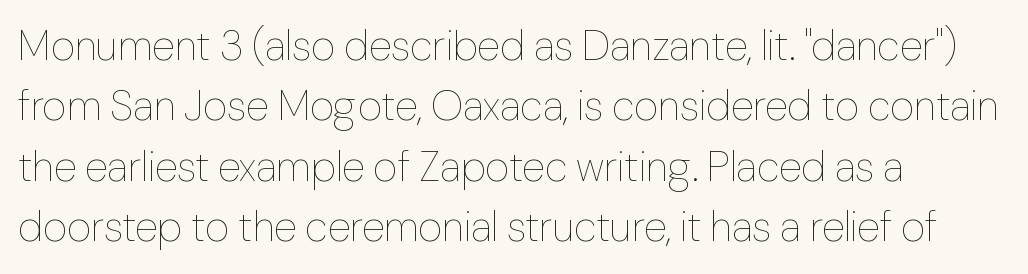
Q: Is the text bold? A: No.
Q: Is the text italic (slanted)? A: No, it is upright.
Q: Is the text underlined? A: No.
Q: How is the paragraph aligned? A: Left-aligned.
Q: Is the spacing between letters normal or unusually wide? A: Normal.
Q: Is the spacing between lines tight, normal or loose? A: Normal.
Q: Width (condensed, normal, or wide)? A: Normal.
Q: Stroke contrast? A: Low.
Q: x-height? A: Medium.
Q: Monospaced? A: No.
